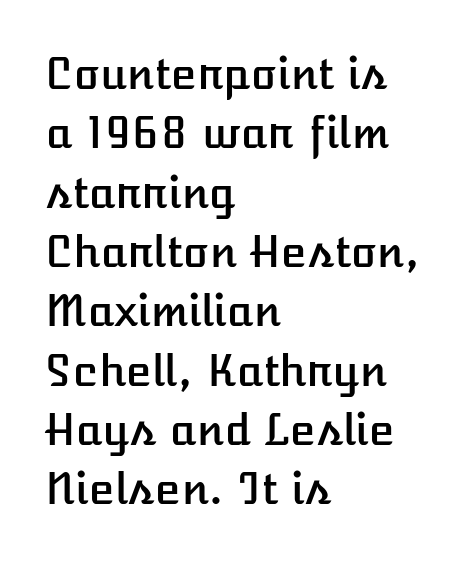
The image shows 43 px text type, upright; set left-aligned, normal line spacing (1.38x), normal letter spacing, not underlined; low stroke contrast and a medium x-height.
